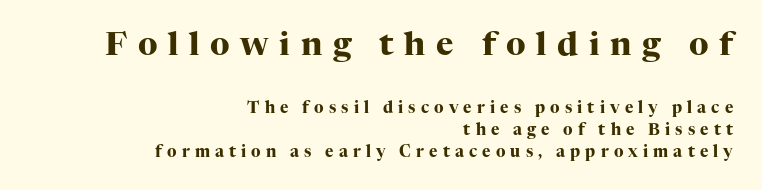
{"serif": "yes", "italic": "no", "bold": "yes", "weight": "heavy", "width": "normal", "stroke_contrast": "high", "x_height": "medium", "monospaced": "no", "underline": "no", "align": "right", "line_spacing": "normal", "line_spacing_ratio": 1.36, "letter_spacing": "wide", "letter_spacing_em": 0.32, "larger_block": "first", "size_ratio": 2.06, "glyph_px": 33}
